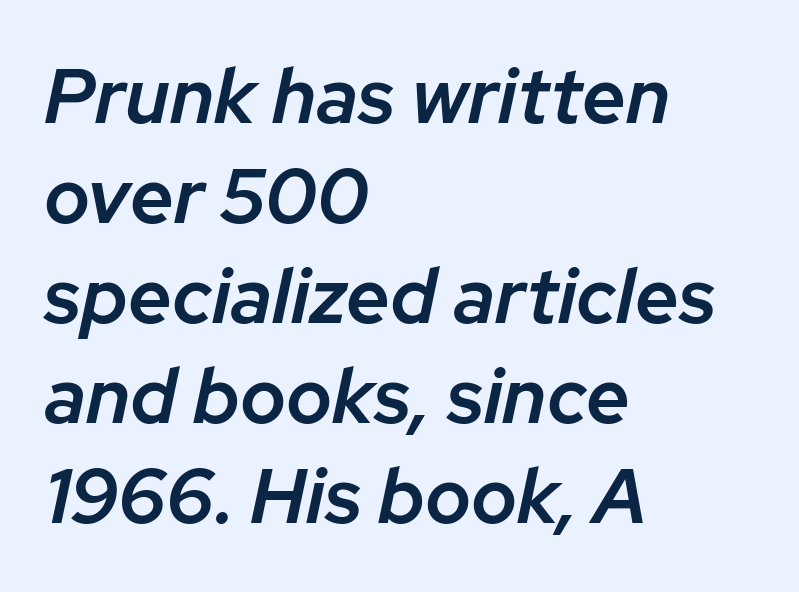
Q: Is the text bold? A: Semi-bold.
Q: Is the text italic (slanted)? A: Yes, it leans right by about 12 degrees.
Q: Is the text underlined? A: No.
Q: How is the paragraph aligned? A: Left-aligned.
Q: Is the spacing between letters normal or unusually wide? A: Normal.
Q: Is the spacing between lines tight, normal or loose? A: Normal.
Q: Width (condensed, normal, or wide)? A: Normal.
Q: Stroke contrast? A: Low.
Q: x-height? A: Medium.
Q: Monospaced? A: No.
